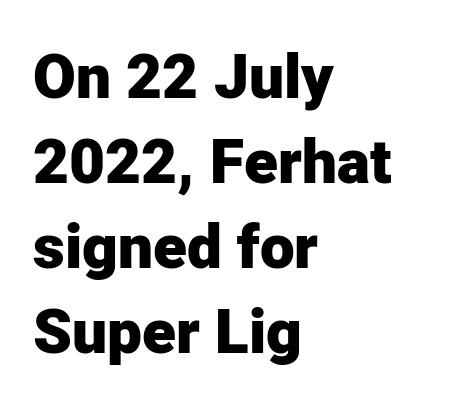
{"serif": "no", "italic": "no", "bold": "yes", "weight": "heavy", "width": "normal", "stroke_contrast": "low", "x_height": "medium", "monospaced": "no", "underline": "no", "align": "left", "line_spacing": "normal", "line_spacing_ratio": 1.37, "letter_spacing": "normal", "letter_spacing_em": 0.0, "glyph_px": 62}
